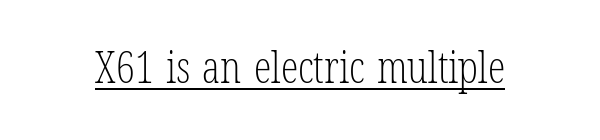
{"serif": "yes", "italic": "no", "bold": "no", "weight": "light", "width": "condensed", "stroke_contrast": "low", "x_height": "medium", "monospaced": "no", "underline": "yes", "letter_spacing": "normal", "letter_spacing_em": 0.0, "glyph_px": 44}
